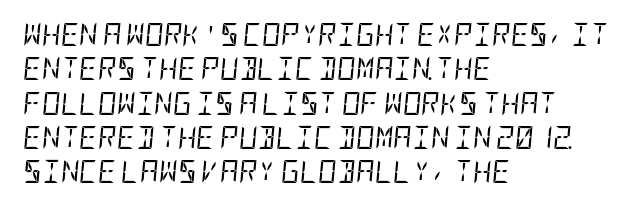
The image shows 23 px text type, italic (leaning right); set left-aligned, normal line spacing (1.49x), normal letter spacing, not underlined.
